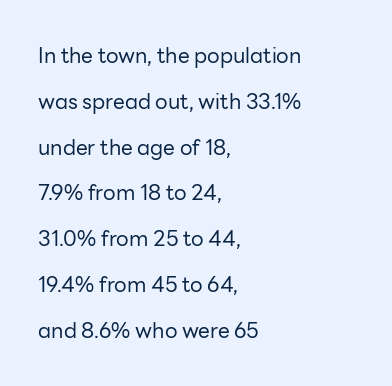
{"italic": "no", "bold": "no", "underline": "no", "align": "left", "line_spacing": "loose", "line_spacing_ratio": 2.18, "letter_spacing": "normal", "letter_spacing_em": 0.0, "glyph_px": 21}
